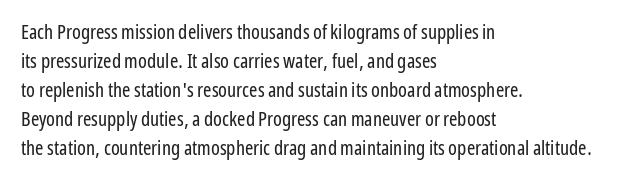
{"italic": "no", "bold": "no", "underline": "no", "align": "left", "line_spacing": "normal", "line_spacing_ratio": 1.45, "letter_spacing": "normal", "letter_spacing_em": 0.0, "glyph_px": 20}
